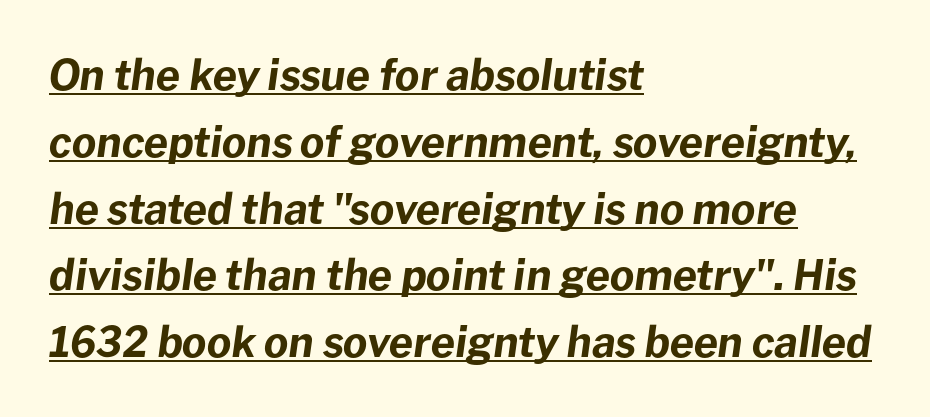
Q: Is the text bold? A: Yes.
Q: Is the text italic (slanted)? A: Yes, it leans right by about 8 degrees.
Q: Is the text underlined? A: Yes.
Q: How is the paragraph aligned? A: Left-aligned.
Q: Is the spacing between letters normal or unusually wide? A: Normal.
Q: Is the spacing between lines tight, normal or loose? A: Normal.
Q: Width (condensed, normal, or wide)? A: Normal.
Q: Stroke contrast? A: Low.
Q: x-height? A: Medium.
Q: Monospaced? A: No.
